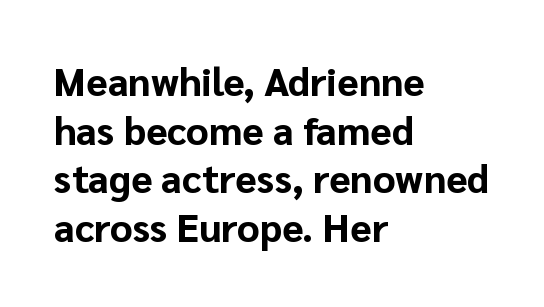
{"serif": "no", "italic": "no", "bold": "yes", "weight": "bold", "width": "normal", "stroke_contrast": "low", "x_height": "medium", "monospaced": "no", "underline": "no", "align": "left", "line_spacing": "normal", "line_spacing_ratio": 1.25, "letter_spacing": "normal", "letter_spacing_em": 0.0, "glyph_px": 39}
